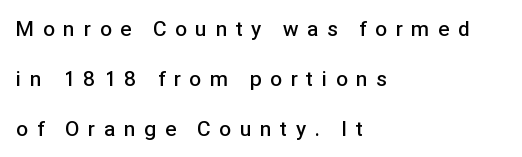
{"italic": "no", "bold": "semi", "underline": "no", "align": "left", "line_spacing": "loose", "line_spacing_ratio": 2.37, "letter_spacing": "wide", "letter_spacing_em": 0.42, "glyph_px": 21}
